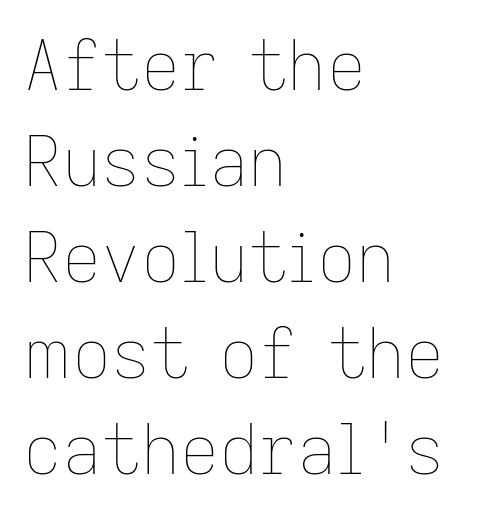
The image shows 68 px thin type, upright; set left-aligned, normal line spacing (1.41x), normal letter spacing, not underlined; low stroke contrast and a medium x-height.
